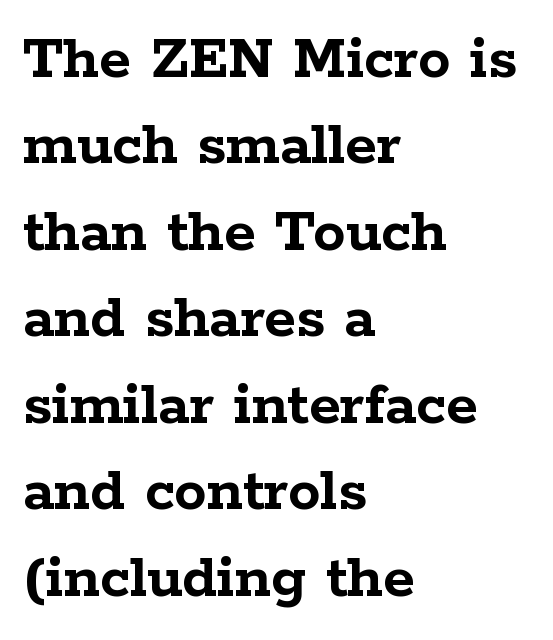
Does extra space separate the letters? No, they use regular spacing. The space between consecutive lines is moderate. Style check: upright. Descenders hang freely into open space. Varying glyph widths throughout — classic text-font behaviour. Plenty of ink on the page — the face is bold.
